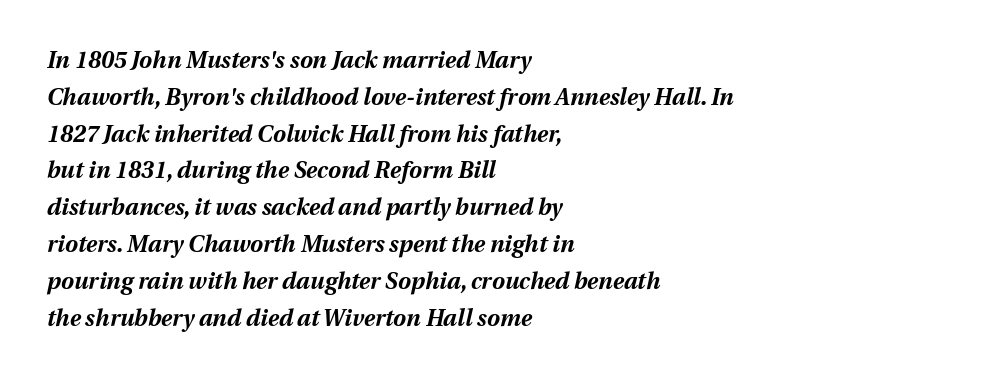
{"italic": "yes", "lean": "right", "slant_degrees": 12, "bold": "yes", "underline": "no", "align": "left", "line_spacing": "normal", "line_spacing_ratio": 1.6, "letter_spacing": "normal", "letter_spacing_em": 0.0, "glyph_px": 23}
